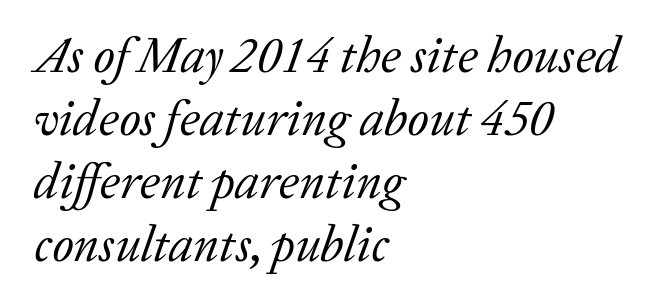
The setting favours the left margin, as ordinary paragraphs usually do. Descenders are the only things crossing below the line. The face used here is rendered with its standard letterfit. A light-to-regular cut is what we see here. The line-height multiplier appears to be the usual default. Is this a fixed-width face? No — the glyphs have proportional, varying widths.
